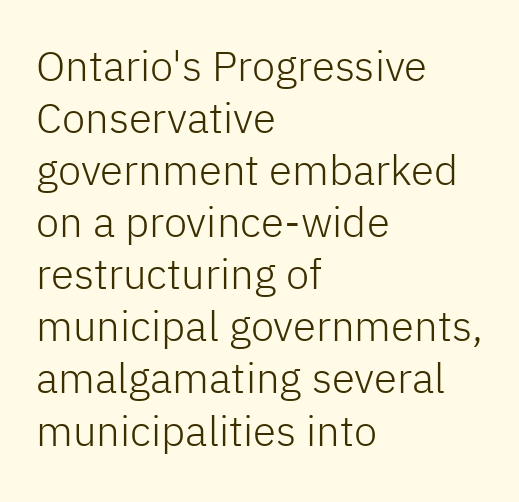
Q: Is the text bold? A: No.
Q: Is the text italic (slanted)? A: No, it is upright.
Q: Is the typeface a serif or a sans-serif typeface? A: Sans-serif.
Q: Is the text underlined? A: No.
Q: How is the paragraph aligned? A: Left-aligned.
Q: Is the spacing between letters normal or unusually wide? A: Normal.
Q: Width (condensed, normal, or wide)? A: Normal.
Q: Stroke contrast? A: Low.
Q: x-height? A: Medium.
Q: Monospaced? A: No.
